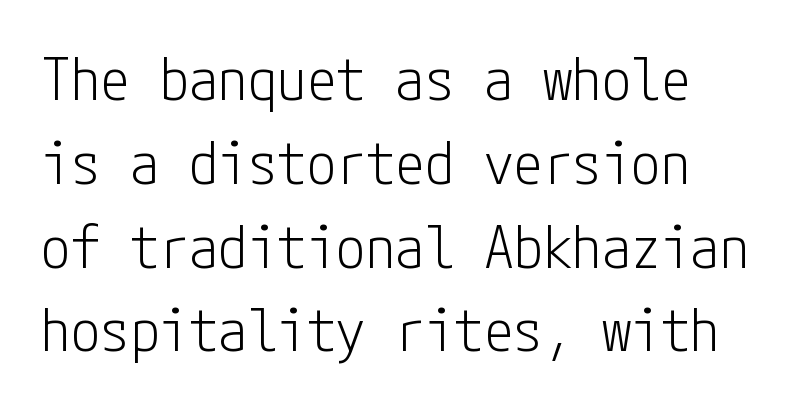
{"serif": "no", "italic": "no", "bold": "no", "weight": "light", "width": "condensed", "stroke_contrast": "low", "x_height": "medium", "underline": "no", "line_spacing": "normal", "line_spacing_ratio": 1.42, "letter_spacing": "normal", "letter_spacing_em": 0.0, "glyph_px": 59}
